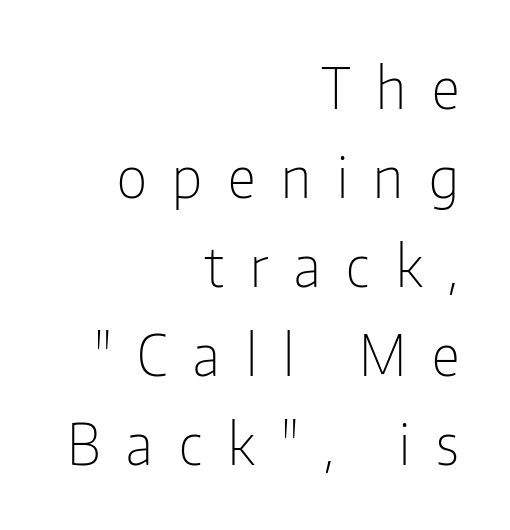
Q: Is the text bold? A: No.
Q: Is the text italic (slanted)? A: No, it is upright.
Q: Is the typeface a serif or a sans-serif typeface? A: Sans-serif.
Q: Is the text underlined? A: No.
Q: How is the paragraph aligned? A: Right-aligned.
Q: Is the spacing between letters normal or unusually wide? A: Unusually wide.
Q: Is the spacing between lines tight, normal or loose? A: Normal.
Q: Width (condensed, normal, or wide)? A: Condensed.
Q: Stroke contrast? A: Low.
Q: x-height? A: Medium.
Q: Monospaced? A: No.
